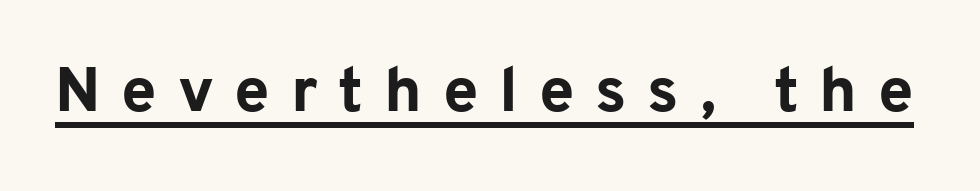
Does extra space separate the letters? Yes, quite a lot of it. Summary of weight: heavy, a full bold. If you drew a line through each stem, it would be perfectly vertical. The string is rendered with underlining switched on. Check where the strokes stop: nothing finishes them off — pure sans.
